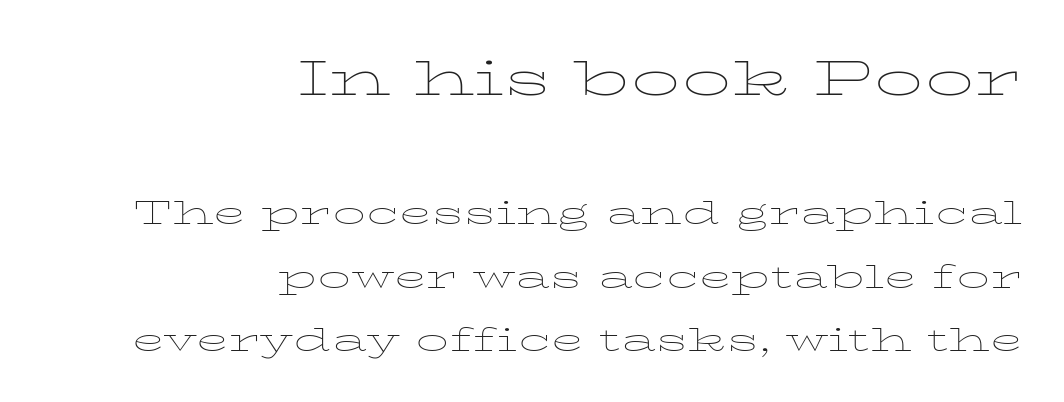
A normal amount of white space separates one row of letters from the next. The horizontal fit of the characters is conventional and even. These lines are rendered in a variable-pitch font. This layout puts the oversized block above and the modest block below. The specimen reads as upright at a glance. The lines in this sample share a right terminus and differ only in where they begin.
